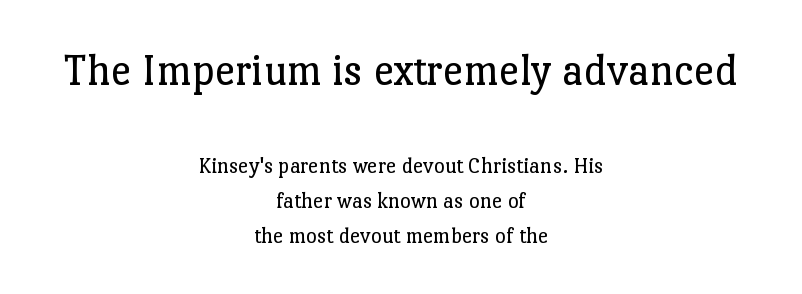
This sample has the flowing, uneven cadence of proportional lettering. The more generous point size was reserved for the upper chunk. In terms of posture, this sample is upright. The baseline area is clear.
